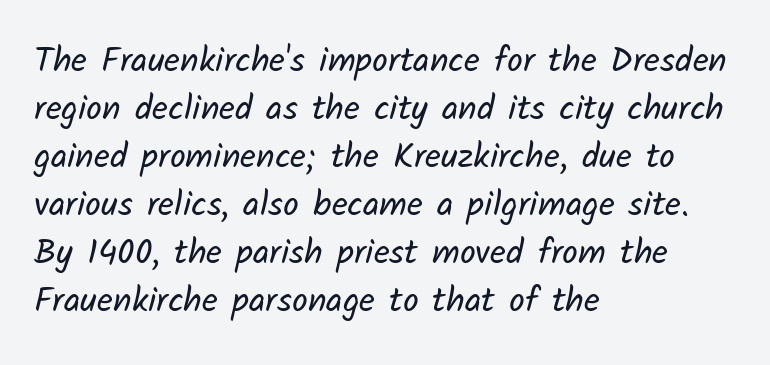
The image shows 35 px regular-weight sans-serif type; set left-aligned, normal line spacing (1.37x), normal letter spacing, not underlined; low stroke contrast and a medium x-height.
